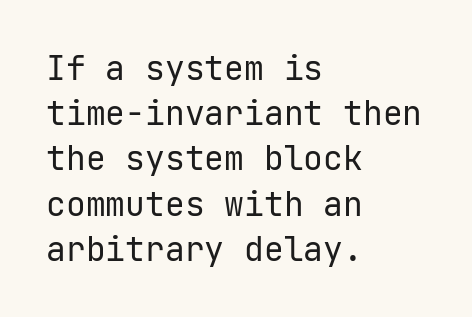
The image shows 33 px regular-weight sans-serif type, upright; set left-aligned, normal line spacing (1.37x), normal letter spacing, not underlined; low stroke contrast and a medium x-height.
